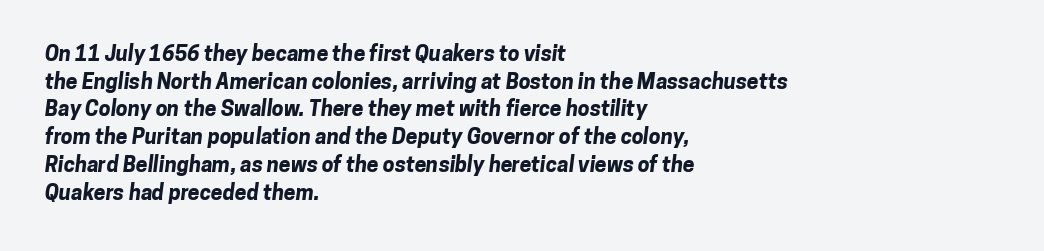
Q: Is the text bold? A: Yes.
Q: Is the text underlined? A: No.
Q: How is the paragraph aligned? A: Left-aligned.
Q: Is the spacing between letters normal or unusually wide? A: Normal.
Q: Is the spacing between lines tight, normal or loose? A: Normal.
